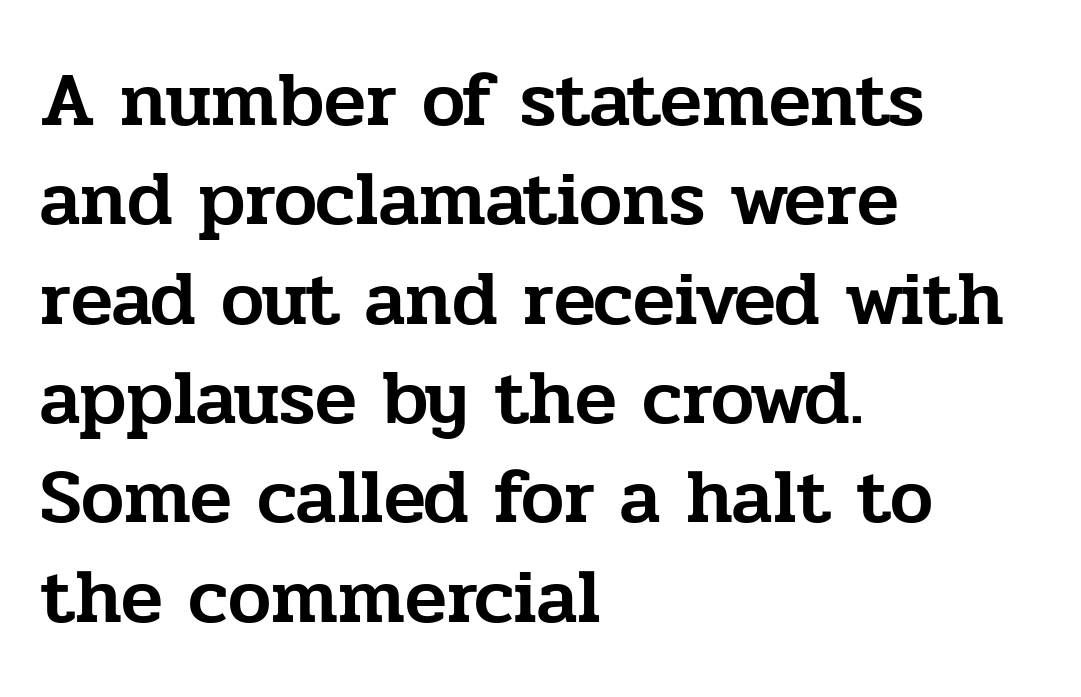
Plain, unruled lines of type. The setting favours the left margin, as ordinary paragraphs usually do. The vertical gap from one line to the next is medium. Is this a sans? No — the strokes have serifs.
